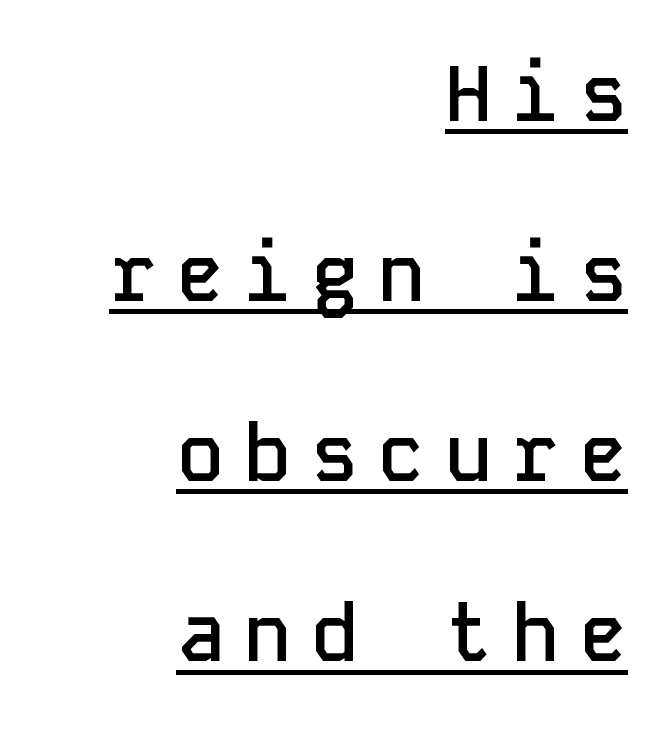
Q: Is the text bold? A: Semi-bold.
Q: Is the text italic (slanted)? A: No, it is upright.
Q: Is the typeface a serif or a sans-serif typeface? A: Sans-serif.
Q: Is the text underlined? A: Yes.
Q: How is the paragraph aligned? A: Right-aligned.
Q: Is the spacing between letters normal or unusually wide? A: Unusually wide.
Q: Is the spacing between lines tight, normal or loose? A: Loose.
Q: Width (condensed, normal, or wide)? A: Normal.
Q: Stroke contrast? A: Low.
Q: x-height? A: Medium.
Q: Monospaced? A: Yes.
